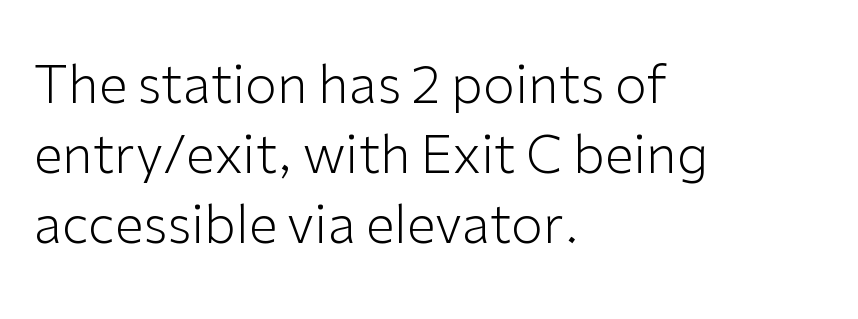
{"serif": "no", "italic": "no", "bold": "no", "weight": "light", "width": "normal", "stroke_contrast": "low", "x_height": "medium", "monospaced": "no", "underline": "no", "align": "left", "line_spacing": "normal", "line_spacing_ratio": 1.35, "letter_spacing": "normal", "letter_spacing_em": 0.0, "glyph_px": 52}
